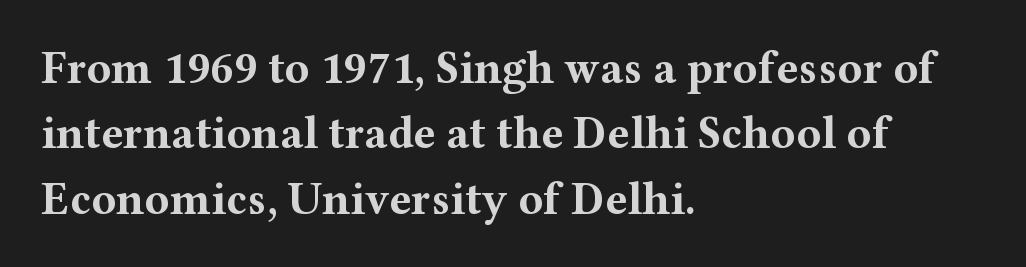
The image shows 46 px bold, wide serif type, upright; set left-aligned, normal line spacing (1.42x), normal letter spacing, not underlined; medium stroke contrast and a medium x-height.
